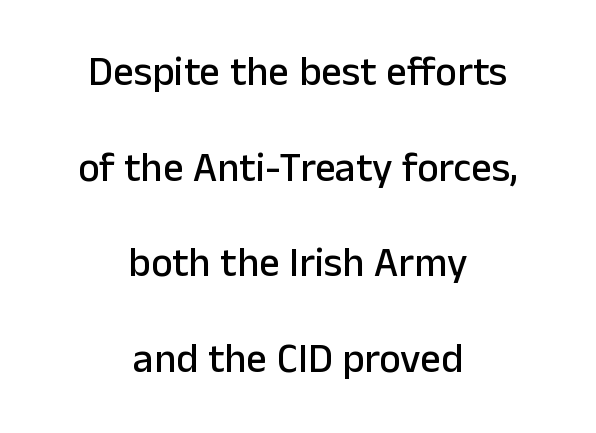
Does the leading feel generous? Absolutely, it's lavish. You can tell from the bare stems that sans-serif type was used. Underlining? Definitely not there. These lines are rendered in a variable-pitch font. Style check: upright. Letter spacing: default.
